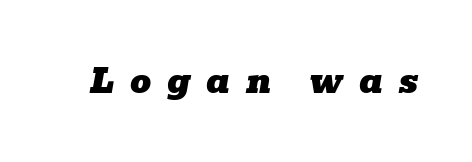
{"serif": "yes", "italic": "yes", "lean": "right", "slant_degrees": 10, "width": "wide", "stroke_contrast": "low", "x_height": "medium", "monospaced": "no", "underline": "no", "letter_spacing": "wide", "letter_spacing_em": 0.47, "glyph_px": 33}
